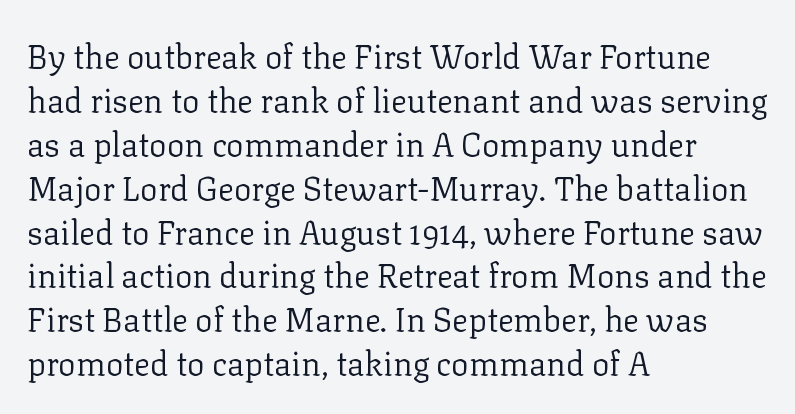
The letters advance in unequal steps, a hallmark of proportional type. The face used here is rendered with its standard letterfit. The lines in this sample share a left origin and differ only in where they stop. Check the space under the baseline: it is left empty. This block has exactly the height ordinary leading produces. Is this a sans? No — the strokes have serifs.
